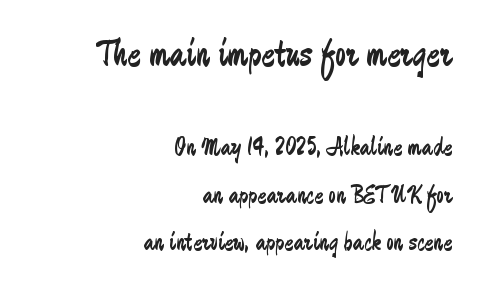
Q: Is the text bold? A: No.
Q: Is the text italic (slanted)? A: Yes.
Q: Is the typeface a serif or a sans-serif typeface? A: Sans-serif.
Q: Is the text underlined? A: No.
Q: How is the paragraph aligned? A: Right-aligned.
Q: Is the spacing between letters normal or unusually wide? A: Normal.
Q: Which block of text is set in a larger size, the first (top) or the second (bottom)? A: The first (top) one.
Q: Width (condensed, normal, or wide)? A: Condensed.
Q: Stroke contrast? A: Low.
Q: x-height? A: Small.
Q: Monospaced? A: No.
